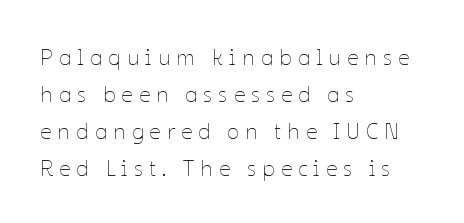
{"italic": "no", "bold": "no", "underline": "no", "align": "left", "line_spacing": "normal", "line_spacing_ratio": 1.68, "letter_spacing": "wide", "letter_spacing_em": 0.28, "glyph_px": 22}
